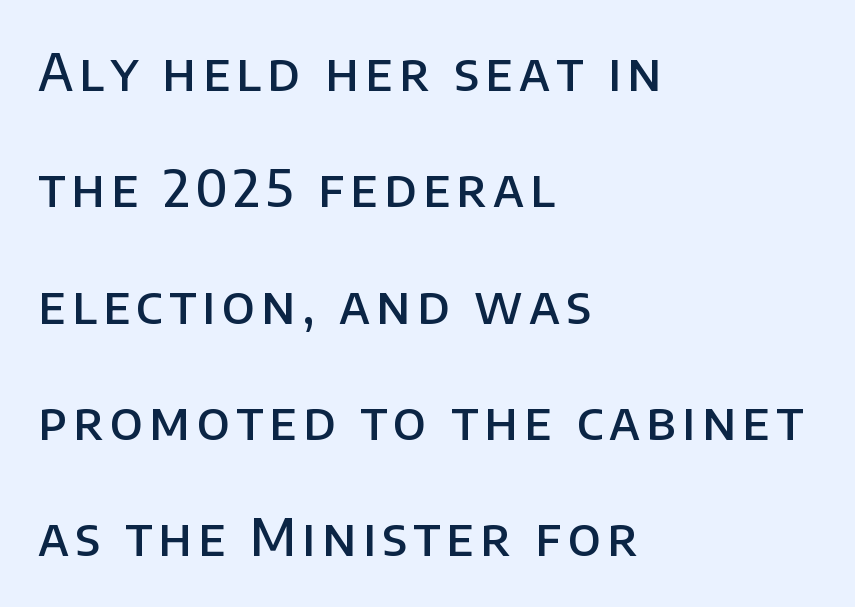
{"serif": "no", "italic": "no", "bold": "semi", "weight": "semibold", "width": "normal", "stroke_contrast": "low", "x_height": "large", "monospaced": "no", "underline": "no", "align": "left", "line_spacing": "loose", "line_spacing_ratio": 2.28, "glyph_px": 51}
